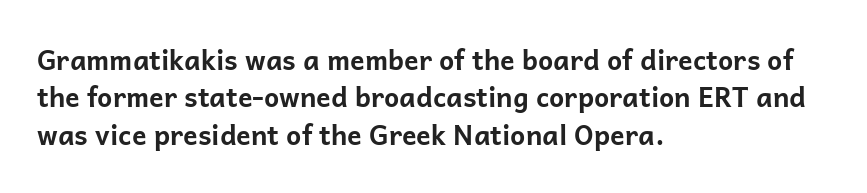
It's the straight-up-and-down kind of type. The lines are quadded left. Letter spacing: default. Rule under the text: the space is simply empty. The space between consecutive lines is moderate. Notice how thick the strokes are: this is what a full bold looks like.
